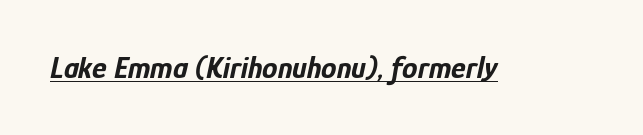
What stands out about the letter spacing? Nothing — it is the standard amount. The whole block is typeset with a tilt. Each letter keeps its own natural width here, so spacing adapts to shape. A typographer would call this underscored text. Does the weight exceed regular? Yes, all the way to bold.
